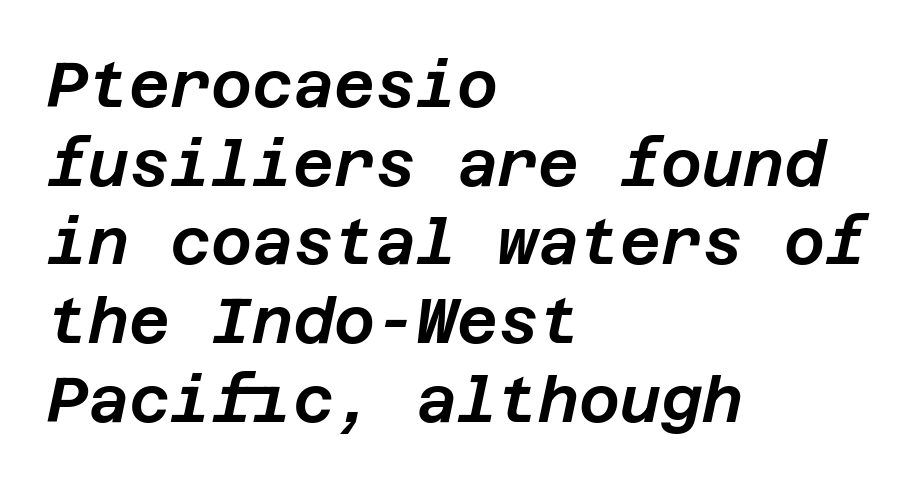
Q: Is the text italic (slanted)? A: Yes, it leans right by about 12 degrees.
Q: Is the text underlined? A: No.
Q: How is the paragraph aligned? A: Left-aligned.
Q: Is the spacing between letters normal or unusually wide? A: Normal.
Q: Is the spacing between lines tight, normal or loose? A: Normal.
Q: Width (condensed, normal, or wide)? A: Normal.
Q: Stroke contrast? A: Low.
Q: x-height? A: Large.
